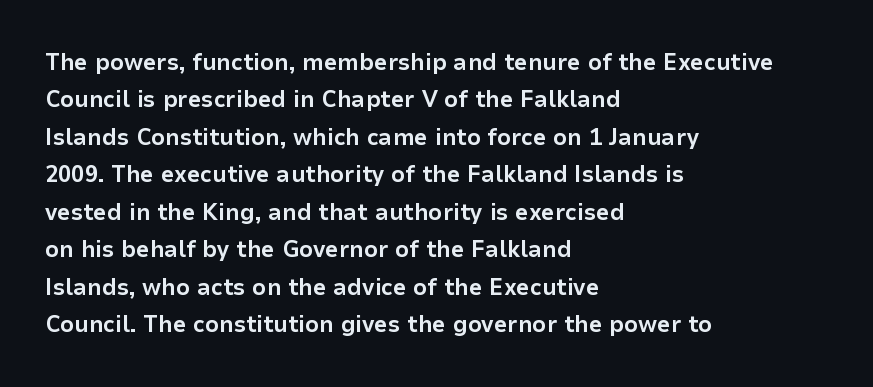
{"italic": "no", "bold": "yes", "underline": "no", "align": "left", "line_spacing": "normal", "line_spacing_ratio": 1.56, "letter_spacing": "normal", "letter_spacing_em": 0.0, "glyph_px": 24}
